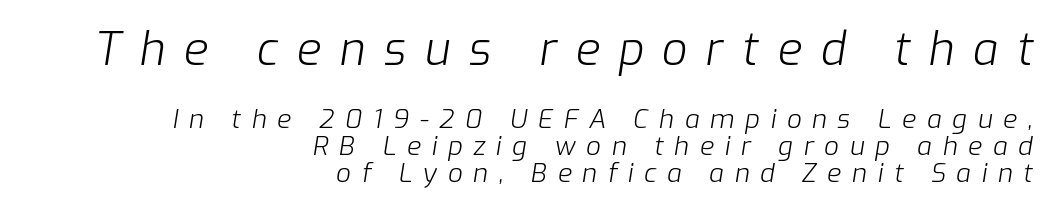
The image shows 45 px light type, italic (leaning right); set right-aligned, tight line spacing (1.03x), unusually wide letter spacing (+0.41 em), not underlined; the first (top) block is 1.73x larger; low stroke contrast and a medium x-height.
